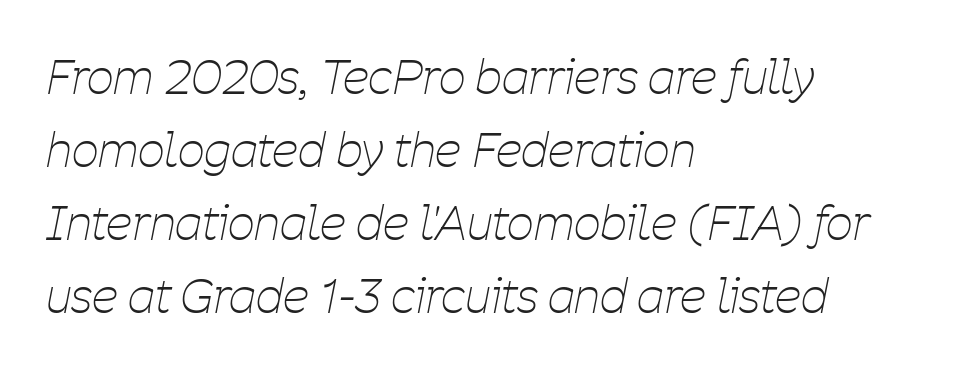
Looks like regular typesetting: each glyph gets only the width it needs. Italic? Definitely — the glyphs are oblique. Compared with typical body copy, the letter spacing here is the same. Short and long lines alike share a common starting point at left. Type without underlining.
